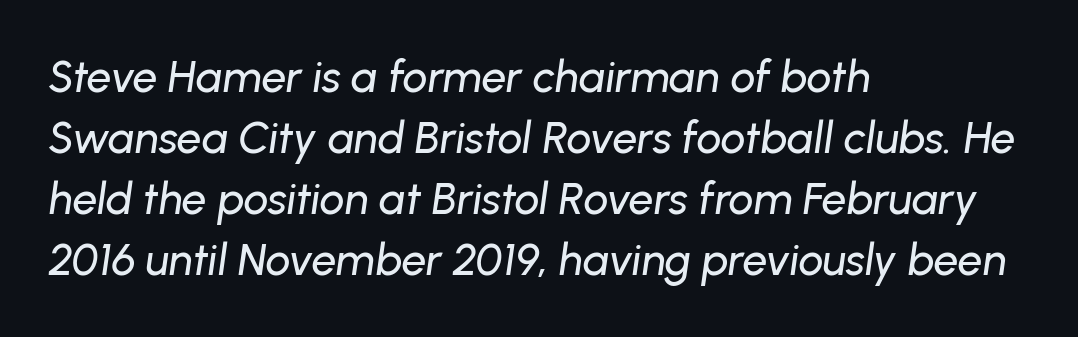
Each word holds together tightly as a unit, with standard inter-letter gaps. Does the lettering tilt? It does — this is italic. Students, observe: this is what conventionally led text looks like. Do the characters align in a grid? No, the font is proportional. The zone under the glyphs is completely vacant. The passage is arranged the way most books set body copy — flush left.
